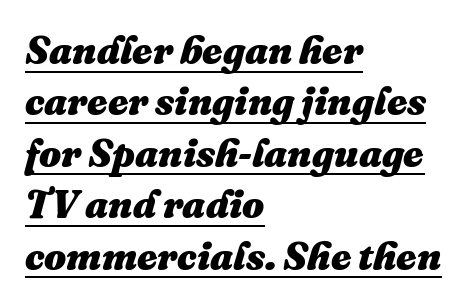
Q: Is the text bold? A: Yes.
Q: Is the text italic (slanted)? A: Yes, it leans right by about 16 degrees.
Q: Is the text underlined? A: Yes.
Q: How is the paragraph aligned? A: Left-aligned.
Q: Is the spacing between letters normal or unusually wide? A: Normal.
Q: Is the spacing between lines tight, normal or loose? A: Normal.
Q: Width (condensed, normal, or wide)? A: Normal.
Q: Stroke contrast? A: Medium.
Q: x-height? A: Medium.
Q: Monospaced? A: No.
